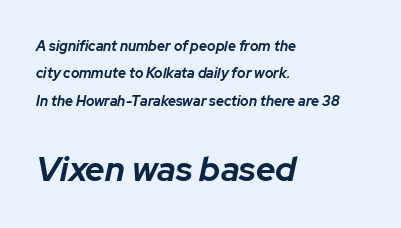
The image shows 34 px bold type, italic (leaning right); set left-aligned, loose line spacing (1.96x), normal letter spacing, not underlined; the second (bottom) block is 2.43x larger; low stroke contrast and a medium x-height.
